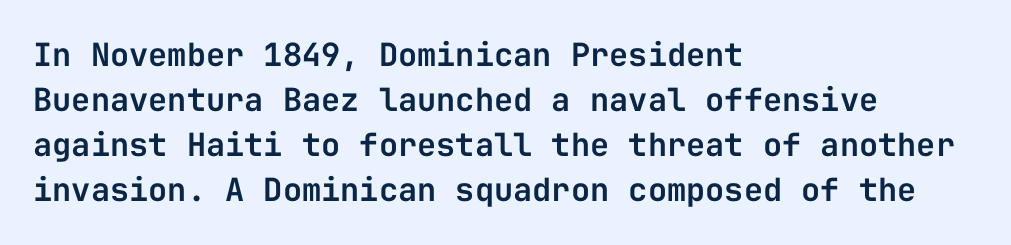
Q: Is the text italic (slanted)? A: No, it is upright.
Q: Is the typeface a serif or a sans-serif typeface? A: Sans-serif.
Q: Is the text underlined? A: No.
Q: How is the paragraph aligned? A: Left-aligned.
Q: Is the spacing between letters normal or unusually wide? A: Normal.
Q: Is the spacing between lines tight, normal or loose? A: Normal.
Q: Width (condensed, normal, or wide)? A: Normal.
Q: Stroke contrast? A: Low.
Q: x-height? A: Medium.
Q: Monospaced? A: Yes.
